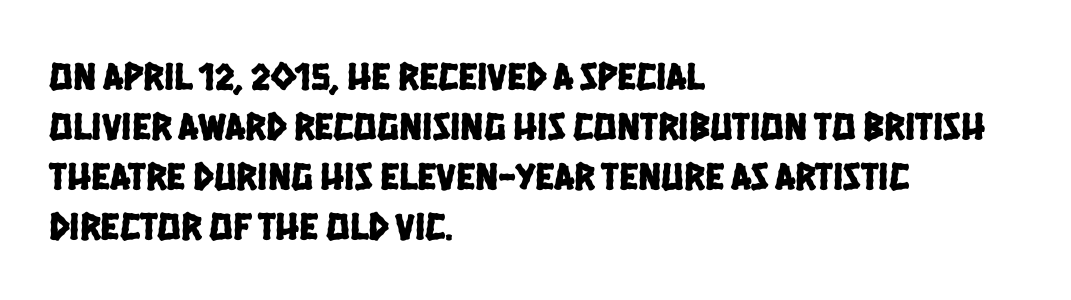
{"serif": "no", "width": "condensed", "stroke_contrast": "low", "x_height": "large", "monospaced": "no", "underline": "no", "align": "left", "line_spacing": "normal", "line_spacing_ratio": 1.28, "letter_spacing": "normal", "letter_spacing_em": 0.0, "glyph_px": 39}
